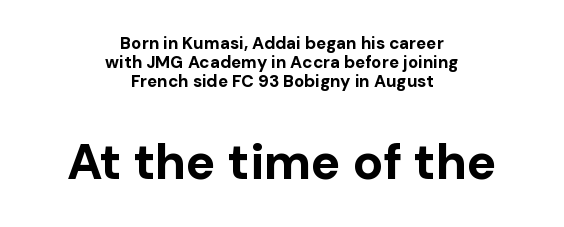
Where is the straight margin? There isn't one; the lines are centered. Line spacing here is tight. The letters carry no serifs — their stems end cleanly without finishing strokes. When letters stand straight like this, we call the style roman or upright.
